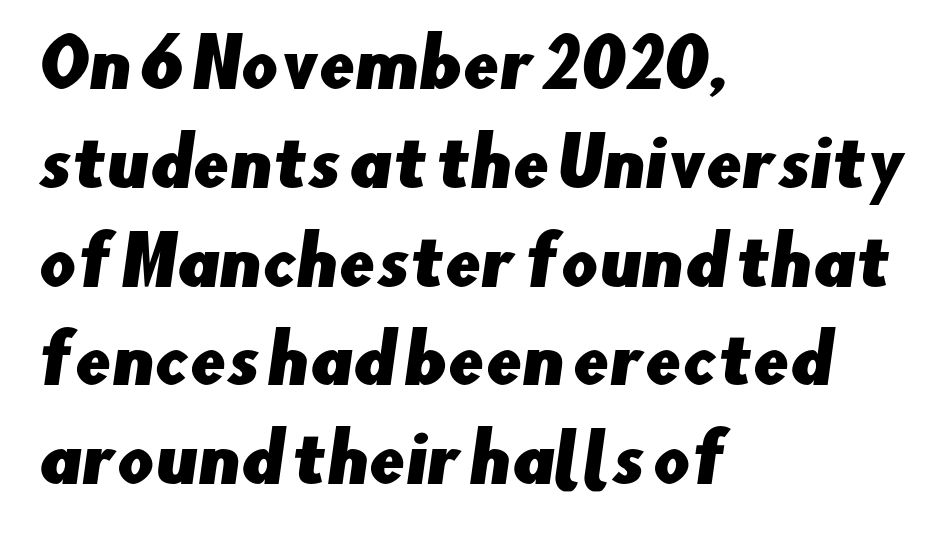
Alignment: flush left. The gaps between neighbouring characters are ordinary and unremarkable. Vertically, the passage feels balanced, rows spaced as you'd expect. Unlike a traditional serif, this face leaves its strokes unadorned.
